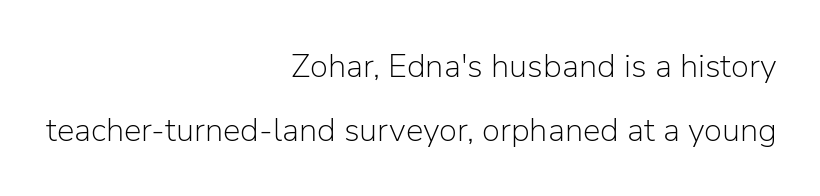
Q: Is the text bold? A: No.
Q: Is the text italic (slanted)? A: No, it is upright.
Q: Is the typeface a serif or a sans-serif typeface? A: Sans-serif.
Q: Is the text underlined? A: No.
Q: How is the paragraph aligned? A: Right-aligned.
Q: Is the spacing between letters normal or unusually wide? A: Normal.
Q: Is the spacing between lines tight, normal or loose? A: Loose.
Q: Width (condensed, normal, or wide)? A: Normal.
Q: Stroke contrast? A: Low.
Q: x-height? A: Medium.
Q: Monospaced? A: No.
